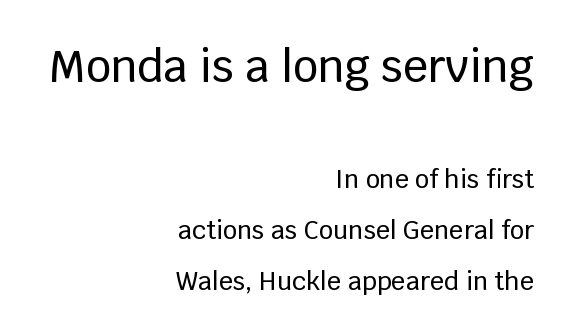
Plain, unruled lines of type. No extra tracking has been applied to these lines. In terms of leading, this rendering errs on the spacious side. Here the designer chose a conventional face with non-uniform glyph widths. The glyphs in this specimen are sans serif.
